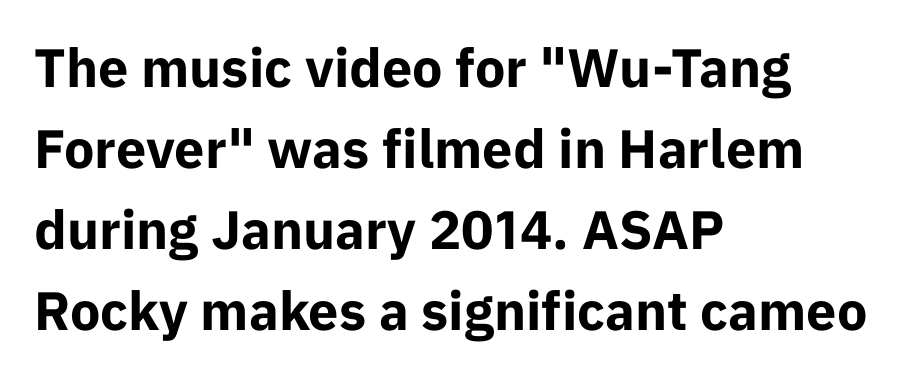
A sans-serif font was chosen for this passage. Does the leading feel generous? No, just average. A student would call this left alignment; a typographer would say flush left, rag right. Heavy-handed strokes throughout: this text is bold. Varying glyph widths throughout — classic text-font behaviour.
